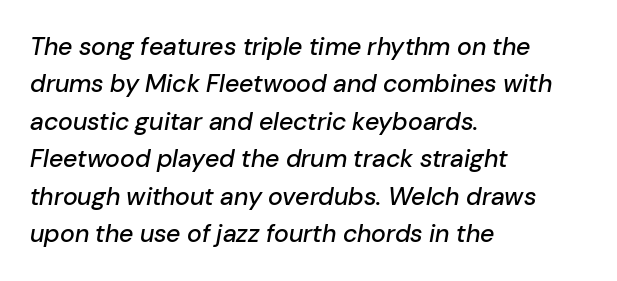
Q: Is the text italic (slanted)? A: Yes, it leans right by about 10 degrees.
Q: Is the text underlined? A: No.
Q: How is the paragraph aligned? A: Left-aligned.
Q: Is the spacing between letters normal or unusually wide? A: Normal.
Q: Is the spacing between lines tight, normal or loose? A: Normal.
